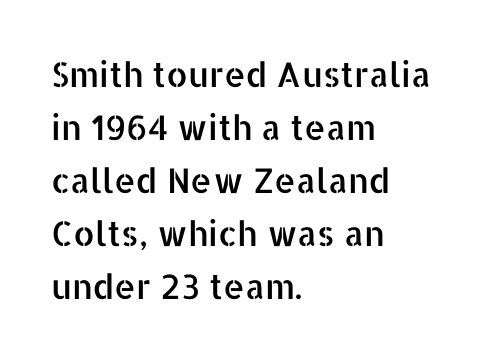
{"serif": "no", "italic": "no", "width": "normal", "stroke_contrast": "low", "x_height": "medium", "monospaced": "no", "underline": "no", "align": "left", "line_spacing": "normal", "line_spacing_ratio": 1.56, "letter_spacing": "normal", "letter_spacing_em": 0.0, "glyph_px": 34}
